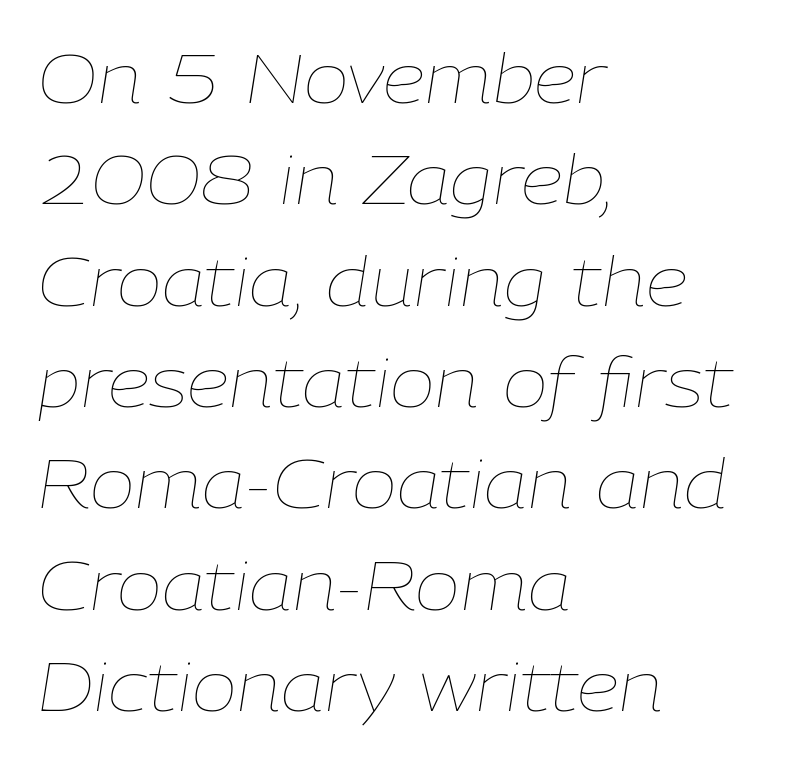
Q: Is the text bold? A: No.
Q: Is the text italic (slanted)? A: Yes, it leans right by about 9 degrees.
Q: Is the text underlined? A: No.
Q: How is the paragraph aligned? A: Left-aligned.
Q: Is the spacing between letters normal or unusually wide? A: Normal.
Q: Is the spacing between lines tight, normal or loose? A: Normal.
Q: Width (condensed, normal, or wide)? A: Normal.
Q: Stroke contrast? A: Low.
Q: x-height? A: Medium.
Q: Monospaced? A: No.
